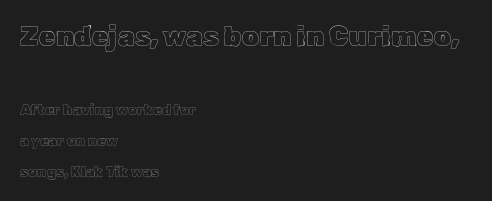
Look at the glyph heights: the upper group is clearly the bigger setting. Does the lettering tilt? It doesn't — this is upright. Casual observation: everything's shoved over to the left. Between one letter and the next there's only the usual sliver of space. Descenders hang freely into open space. Reading down the column, the eye jumps a long way to each next line.
